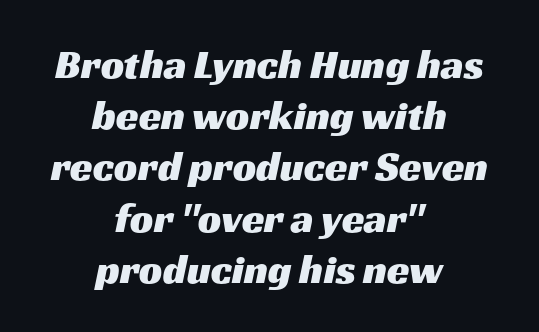
Nothing sits at the stroke ends, so this counts as sans-serif. A typesetter would call this proportional, since set widths differ per character. You could call the tracking neutral — neither tight nor loose. The strip under each line holds only bare page. One-word summary of the alignment: center. The line-height multiplier appears to be the usual default.
